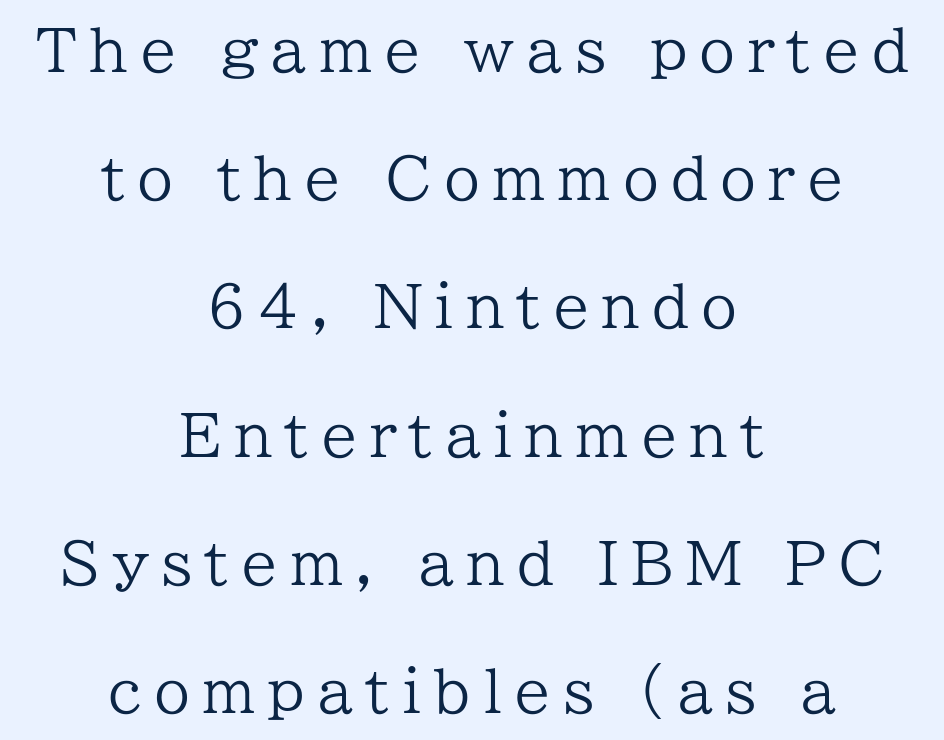
Q: Is the text bold? A: No.
Q: Is the text italic (slanted)? A: No, it is upright.
Q: Is the typeface a serif or a sans-serif typeface? A: Serif.
Q: Is the text underlined? A: No.
Q: How is the paragraph aligned? A: Centered.
Q: Is the spacing between letters normal or unusually wide? A: Unusually wide.
Q: Is the spacing between lines tight, normal or loose? A: Loose.
Q: Width (condensed, normal, or wide)? A: Normal.
Q: Stroke contrast? A: Low.
Q: x-height? A: Medium.
Q: Monospaced? A: No.
